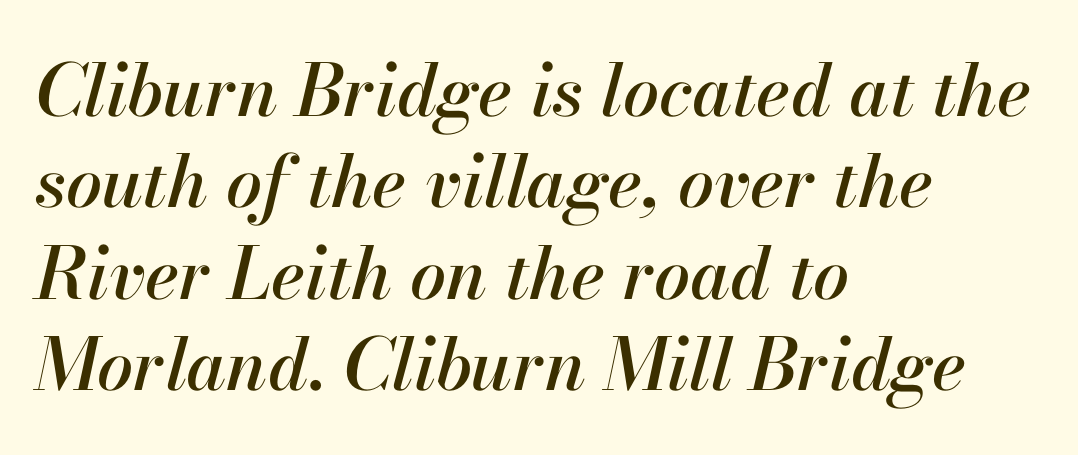
{"italic": "yes", "lean": "right", "slant_degrees": 13, "width": "normal", "stroke_contrast": "high", "x_height": "small", "monospaced": "no", "underline": "no", "align": "left", "line_spacing": "normal", "line_spacing_ratio": 1.27, "letter_spacing": "normal", "letter_spacing_em": 0.0, "glyph_px": 72}
